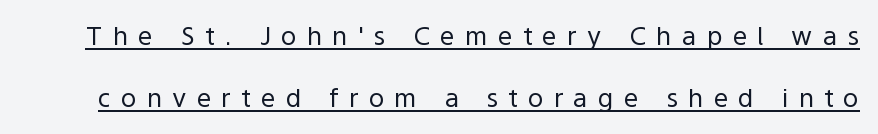
{"italic": "no", "bold": "no", "underline": "yes", "line_spacing": "loose", "line_spacing_ratio": 2.39, "letter_spacing": "wide", "letter_spacing_em": 0.39, "glyph_px": 26}
